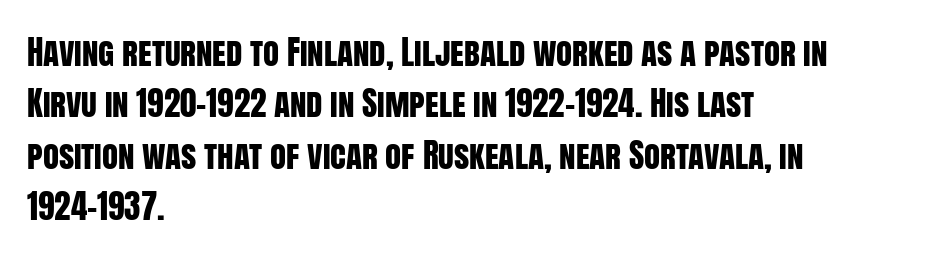
Q: Is the text italic (slanted)? A: No, it is upright.
Q: Is the typeface a serif or a sans-serif typeface? A: Sans-serif.
Q: Is the text underlined? A: No.
Q: How is the paragraph aligned? A: Left-aligned.
Q: Is the spacing between letters normal or unusually wide? A: Normal.
Q: Is the spacing between lines tight, normal or loose? A: Normal.
Q: Width (condensed, normal, or wide)? A: Condensed.
Q: Stroke contrast? A: Low.
Q: x-height? A: Large.
Q: Monospaced? A: No.
